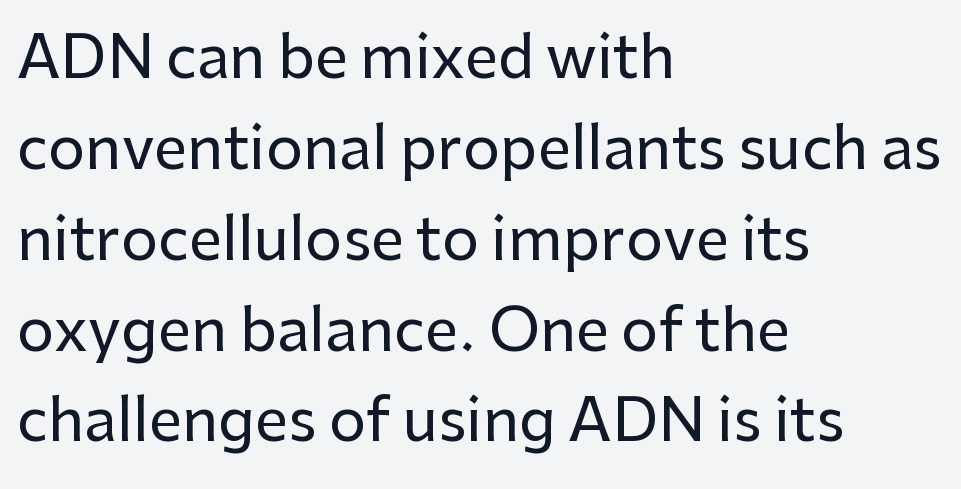
Q: Is the text italic (slanted)? A: No, it is upright.
Q: Is the typeface a serif or a sans-serif typeface? A: Sans-serif.
Q: Is the text underlined? A: No.
Q: How is the paragraph aligned? A: Left-aligned.
Q: Is the spacing between letters normal or unusually wide? A: Normal.
Q: Is the spacing between lines tight, normal or loose? A: Normal.
Q: Width (condensed, normal, or wide)? A: Normal.
Q: Stroke contrast? A: Low.
Q: x-height? A: Medium.
Q: Monospaced? A: No.
